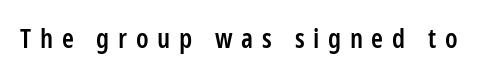
The image shows 27 px text type, upright; set unusually wide letter spacing (+0.32 em), not underlined.
